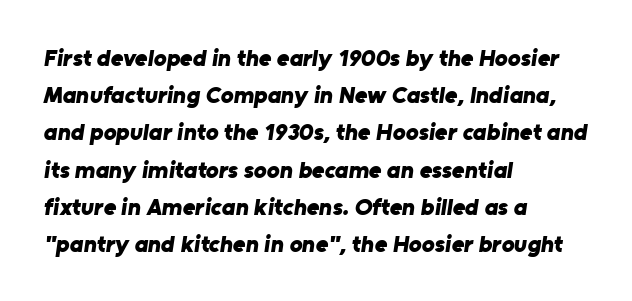
The image shows 24 px bold type; set left-aligned, normal line spacing (1.55x), normal letter spacing, not underlined.
